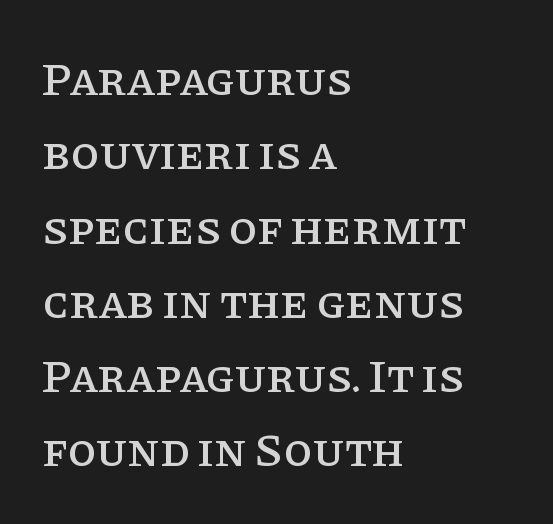
Q: Is the text italic (slanted)? A: No, it is upright.
Q: Is the typeface a serif or a sans-serif typeface? A: Serif.
Q: Is the text underlined? A: No.
Q: How is the paragraph aligned? A: Left-aligned.
Q: Is the spacing between letters normal or unusually wide? A: Normal.
Q: Is the spacing between lines tight, normal or loose? A: Normal.
Q: Width (condensed, normal, or wide)? A: Normal.
Q: Stroke contrast? A: Low.
Q: x-height? A: Large.
Q: Monospaced? A: No.
